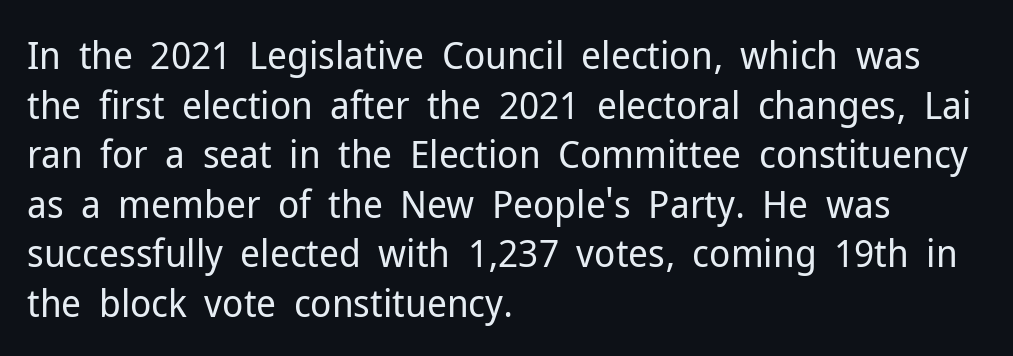
{"serif": "no", "italic": "no", "bold": "no", "weight": "regular", "width": "normal", "stroke_contrast": "low", "x_height": "medium", "monospaced": "no", "underline": "no", "align": "left", "line_spacing": "normal", "line_spacing_ratio": 1.27, "letter_spacing": "normal", "letter_spacing_em": 0.0, "glyph_px": 39}
